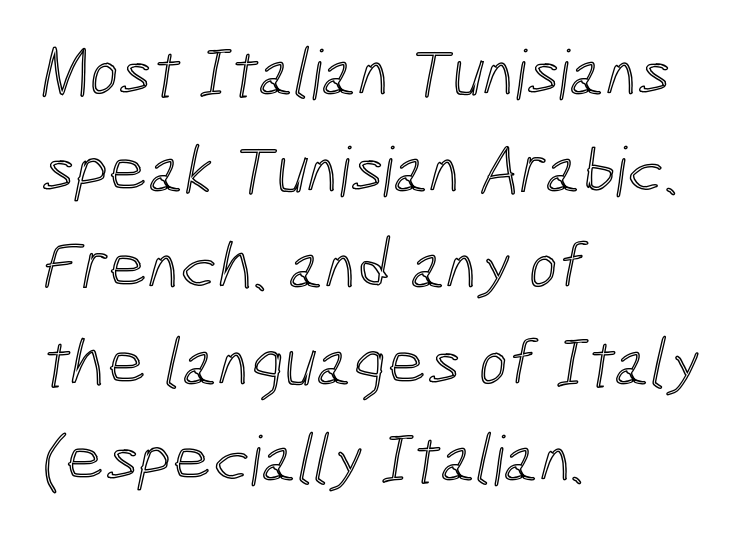
{"width": "condensed", "x_height": "medium", "monospaced": "no", "underline": "no", "align": "left", "line_spacing": "normal", "line_spacing_ratio": 1.4, "letter_spacing": "normal", "letter_spacing_em": 0.0, "glyph_px": 69}
